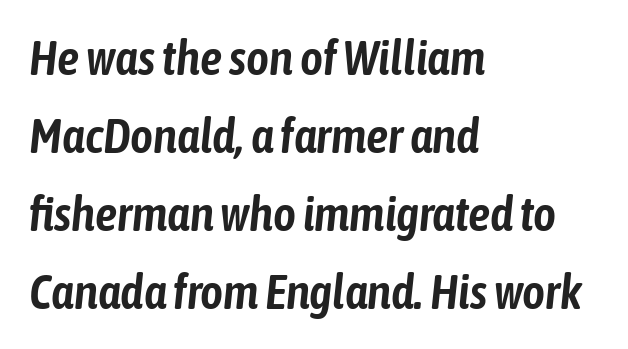
Q: Is the text italic (slanted)? A: Yes, it leans right by about 6 degrees.
Q: Is the text underlined? A: No.
Q: How is the paragraph aligned? A: Left-aligned.
Q: Is the spacing between letters normal or unusually wide? A: Normal.
Q: Is the spacing between lines tight, normal or loose? A: Normal.
Q: Width (condensed, normal, or wide)? A: Condensed.
Q: Stroke contrast? A: Low.
Q: x-height? A: Medium.
Q: Monospaced? A: No.
